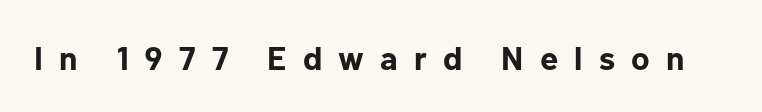
Unlike italic type, these characters show no tilt at all. Words appear elongated and porous because spacing is wide. The typesetting leans heavy: a genuine bold. Character widths vary here, with narrow letters taking less room than wide ones. The zone under the glyphs is completely vacant. What kind of face is this? One without serifs — a sans.
